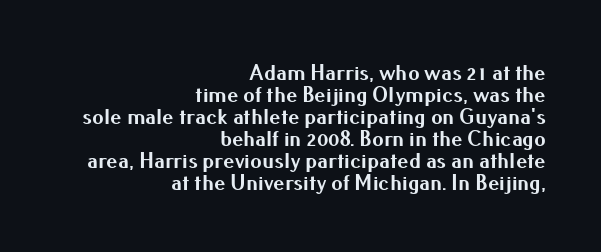
Q: Is the text bold? A: Yes.
Q: Is the text italic (slanted)? A: No, it is upright.
Q: Is the text underlined? A: No.
Q: How is the paragraph aligned? A: Right-aligned.
Q: Is the spacing between letters normal or unusually wide? A: Normal.
Q: Is the spacing between lines tight, normal or loose? A: Tight.
